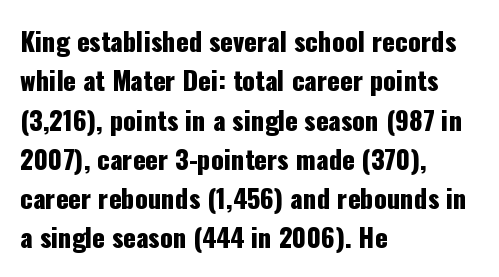
This rendering features lettering with no underline. Every row of glyphs begins at an identical x-position on the left. The leading is moderate, giving the passage an even texture. When letters stand straight like this, we call the style roman or upright.
